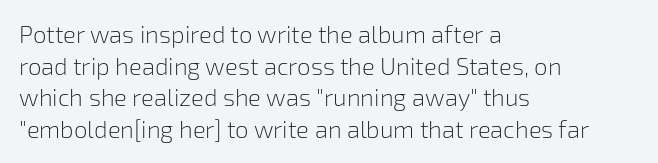
The image shows 24 px text type, upright; set left-aligned, normal line spacing (1.32x), normal letter spacing, not underlined.
